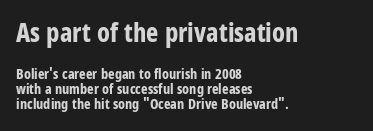
Reading top to bottom, the characters get smaller at the block break. These lines keep a tight, regular rhythm from letter to letter. In terms of posture, this sample is upright. Plain, unruled lines of type.
